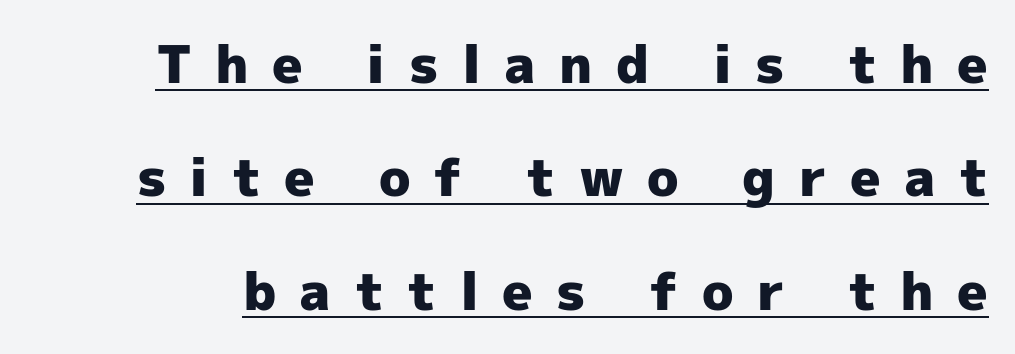
Q: Is the text bold? A: Yes.
Q: Is the text italic (slanted)? A: No, it is upright.
Q: Is the typeface a serif or a sans-serif typeface? A: Sans-serif.
Q: Is the text underlined? A: Yes.
Q: Is the spacing between letters normal or unusually wide? A: Unusually wide.
Q: Is the spacing between lines tight, normal or loose? A: Loose.
Q: Width (condensed, normal, or wide)? A: Normal.
Q: x-height? A: Medium.
Q: Monospaced? A: No.
